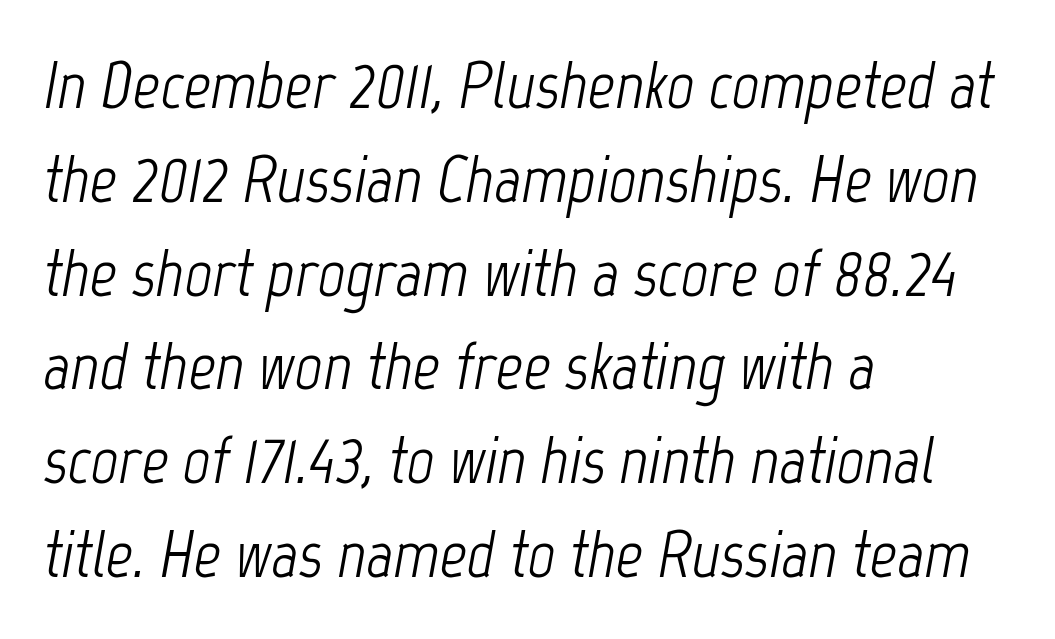
{"italic": "yes", "lean": "right", "slant_degrees": 12, "bold": "no", "weight": "light", "width": "condensed", "stroke_contrast": "low", "x_height": "medium", "monospaced": "no", "underline": "no", "align": "left", "line_spacing": "normal", "line_spacing_ratio": 1.4, "letter_spacing": "normal", "letter_spacing_em": 0.0, "glyph_px": 67}
